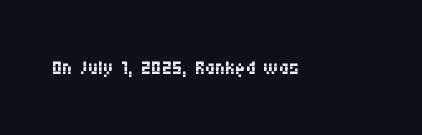
The image shows 28 px regular-weight, condensed sans-serif type, upright; set normal letter spacing, not underlined; medium stroke contrast and a large x-height.
